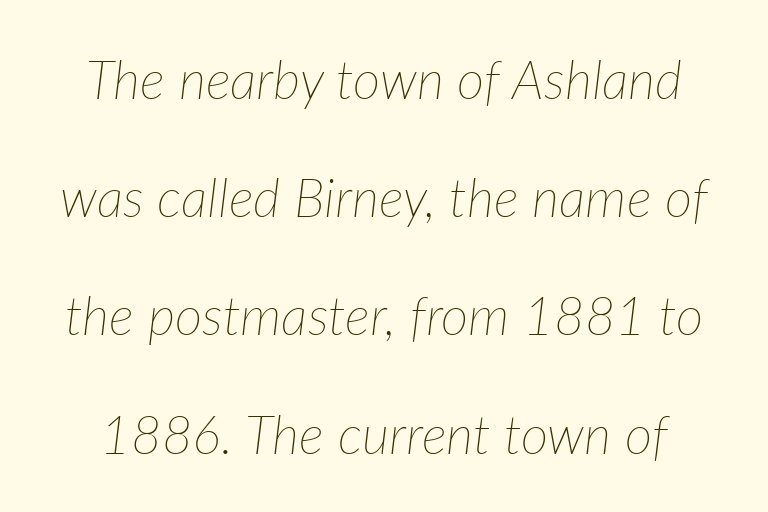
Students, note that the glyphs here touch the page at normal intervals. The text carries the slant typical of an italic or oblique font. The strip under each line holds only bare page. Is there much room between lines? Yes — plenty of vertical air separates them. The rendering uses natural spacing where letterforms have individual widths. The weight tops out at a normal text grade.
